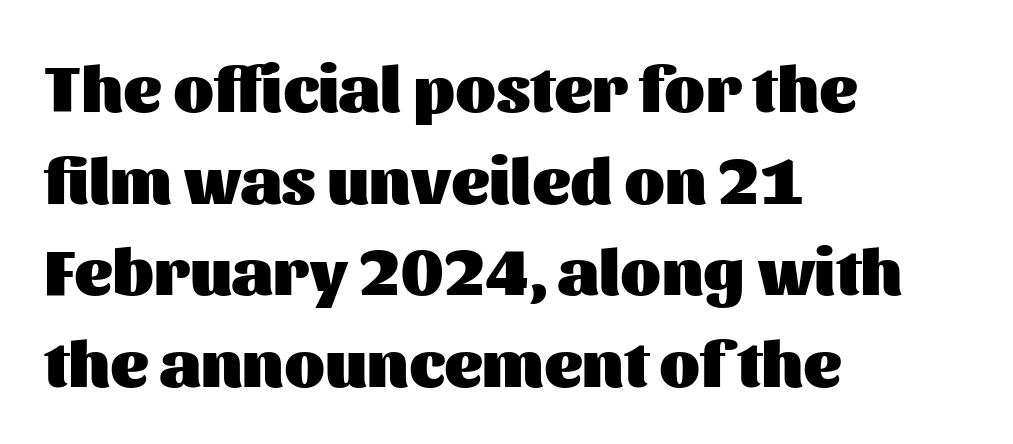
Q: Is the text bold? A: Yes.
Q: Is the text italic (slanted)? A: No, it is upright.
Q: Is the typeface a serif or a sans-serif typeface? A: Sans-serif.
Q: Is the text underlined? A: No.
Q: How is the paragraph aligned? A: Left-aligned.
Q: Is the spacing between letters normal or unusually wide? A: Normal.
Q: Is the spacing between lines tight, normal or loose? A: Normal.
Q: Width (condensed, normal, or wide)? A: Normal.
Q: Stroke contrast? A: Medium.
Q: x-height? A: Medium.
Q: Monospaced? A: No.
